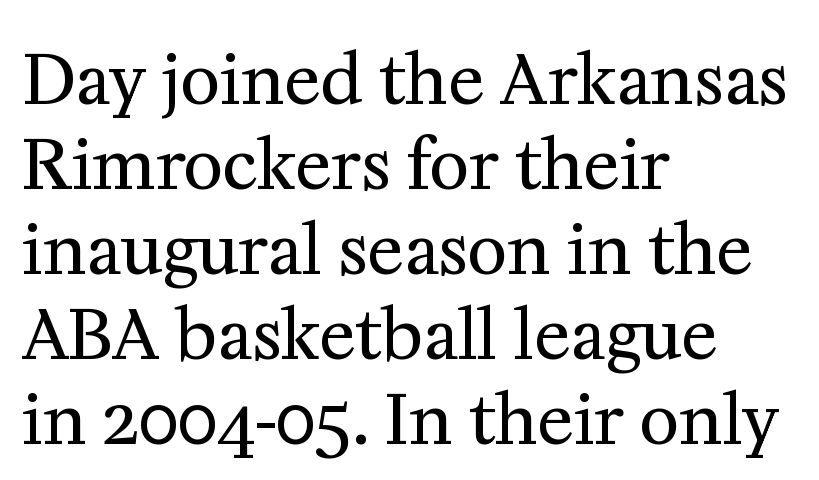
Honestly, there is no underline to notice here at all. Does extra space separate the letters? No, they use regular spacing. Every character sits straight up, as roman type does. Varying glyph widths throughout — classic text-font behaviour.
